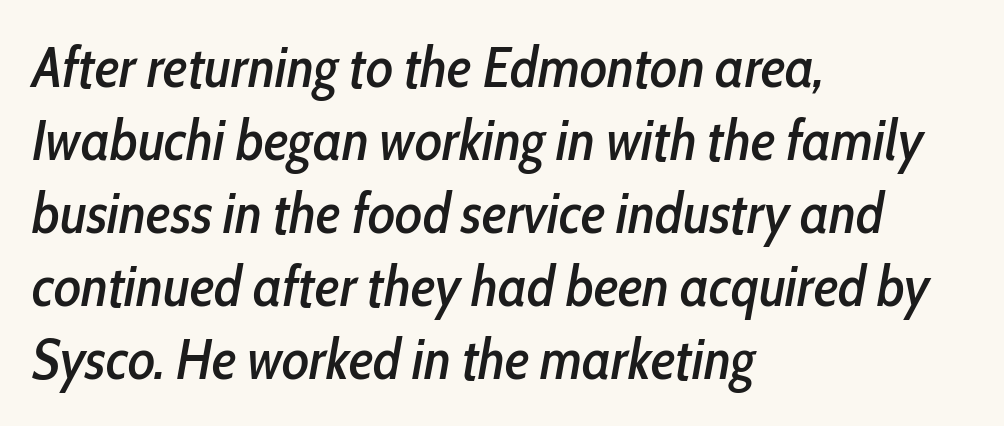
{"italic": "yes", "lean": "right", "slant_degrees": 10, "width": "condensed", "stroke_contrast": "low", "x_height": "medium", "monospaced": "no", "underline": "no", "align": "left", "line_spacing": "normal", "line_spacing_ratio": 1.28, "letter_spacing": "normal", "letter_spacing_em": 0.0, "glyph_px": 57}
